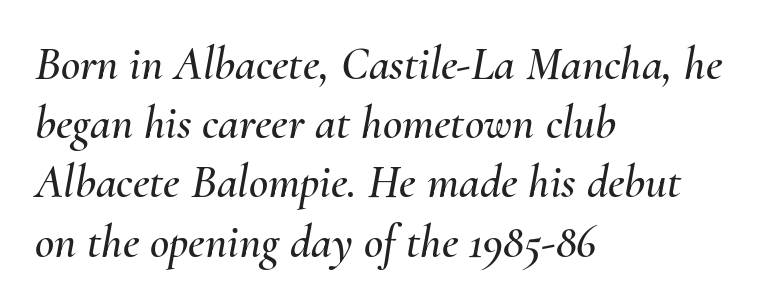
Horizontal alignment here is leftward, the default for most running prose. You can tell it's italic because the verticals aren't actually vertical. Spacing verdict: proportional, widths tailored to each character. Default kerning and tracking; the words read as compact shapes.
